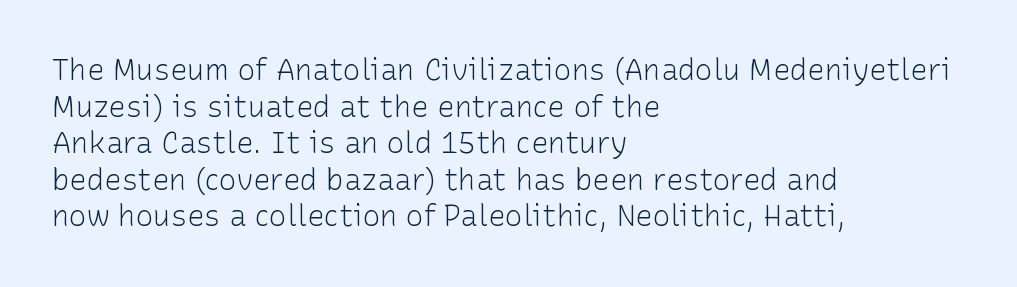
{"serif": "no", "italic": "no", "bold": "no", "weight": "light", "width": "normal", "stroke_contrast": "low", "x_height": "medium", "monospaced": "no", "underline": "no", "align": "left", "line_spacing": "normal", "line_spacing_ratio": 1.26, "letter_spacing": "normal", "letter_spacing_em": 0.0, "glyph_px": 29}
